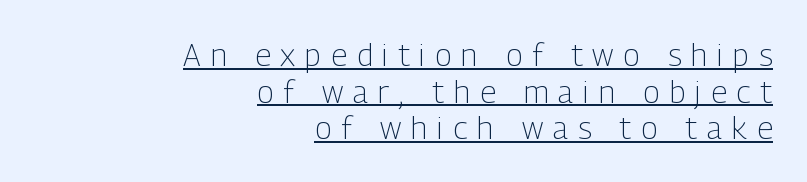
{"serif": "no", "italic": "no", "bold": "no", "weight": "light", "width": "condensed", "stroke_contrast": "low", "x_height": "medium", "monospaced": "no", "underline": "yes", "align": "right", "line_spacing_ratio": 1.18, "letter_spacing": "wide", "letter_spacing_em": 0.32, "glyph_px": 31}
